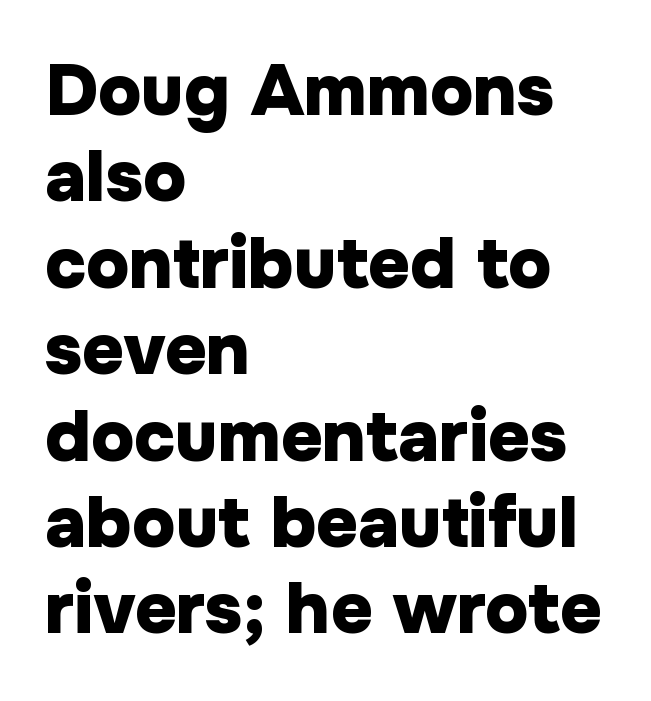
Unlike italic type, these characters show no tilt at all. Each letter keeps its own natural width here, so spacing adapts to shape. Does the copy run flush right? No — it runs flush left. Does extra space separate the letters? No, they use regular spacing. What weight is shown? A full bold with thick strokes. Letterform terminals end flat and unadorned throughout the passage.
